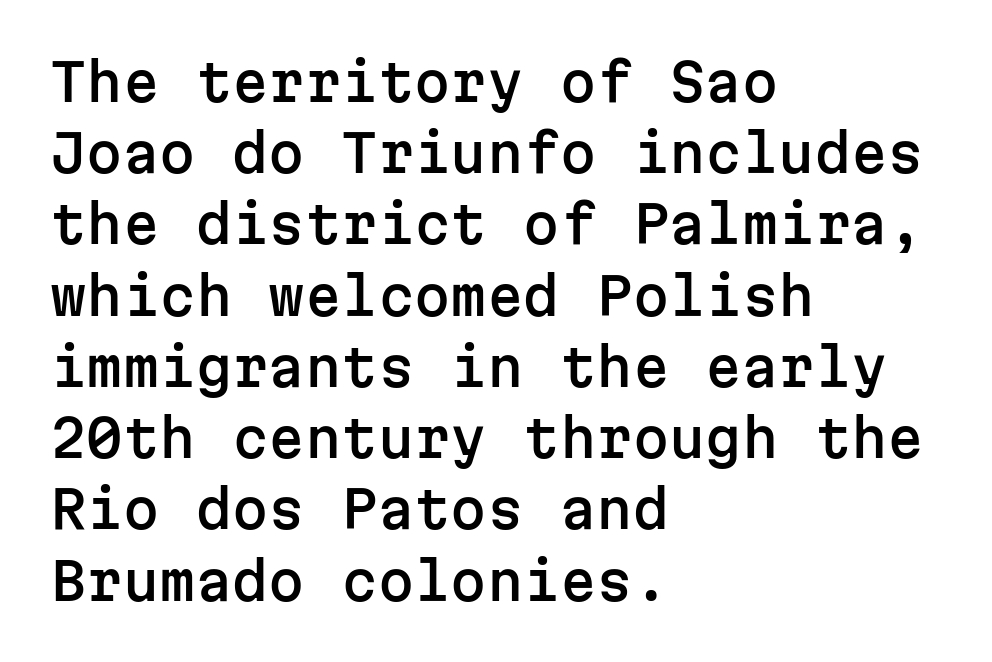
The image shows 52 px sans-serif type, upright, monospaced; set left-aligned, normal line spacing (1.37x), normal letter spacing, not underlined; low stroke contrast and a medium x-height.
